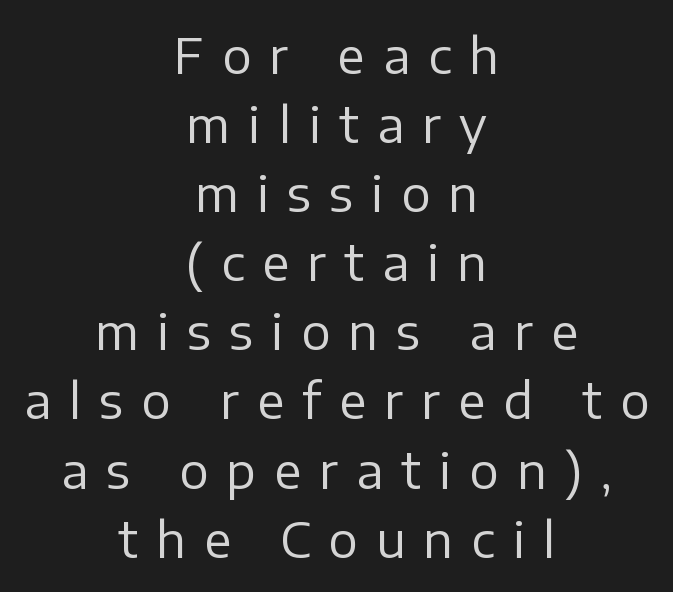
Do the letters lean? They stand straight. A sans-serif font was chosen for this passage. The vertical gap from one line to the next is medium. The letters are spread apart with noticeably loose tracking. Each letter keeps its own natural width here, so spacing adapts to shape. Typeset on center — no edge is straight.
